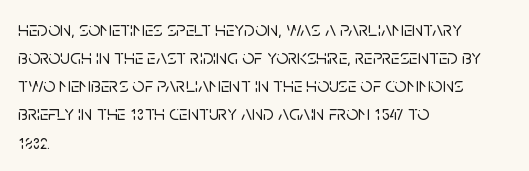
Q: Is the text italic (slanted)? A: No, it is upright.
Q: Is the text underlined? A: No.
Q: How is the paragraph aligned? A: Left-aligned.
Q: Is the spacing between letters normal or unusually wide? A: Normal.
Q: Is the spacing between lines tight, normal or loose? A: Normal.
